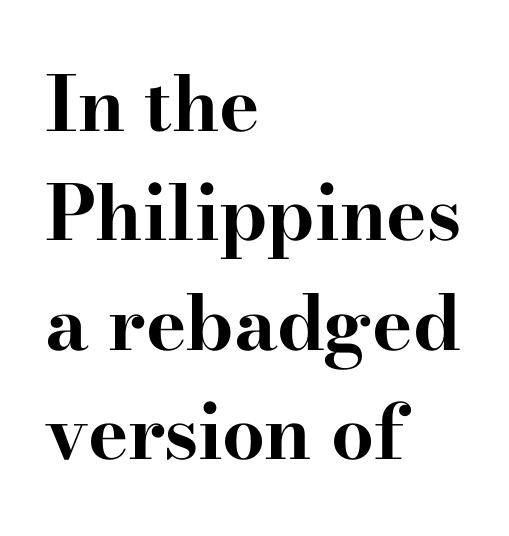
Q: Is the text bold? A: Yes.
Q: Is the text italic (slanted)? A: No, it is upright.
Q: Is the typeface a serif or a sans-serif typeface? A: Serif.
Q: Is the text underlined? A: No.
Q: How is the paragraph aligned? A: Left-aligned.
Q: Is the spacing between letters normal or unusually wide? A: Normal.
Q: Is the spacing between lines tight, normal or loose? A: Normal.
Q: Width (condensed, normal, or wide)? A: Wide.
Q: Stroke contrast? A: High.
Q: x-height? A: Small.
Q: Monospaced? A: No.
